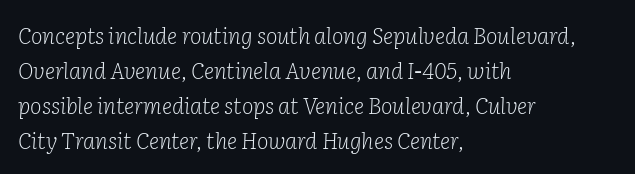
The image shows 22 px text type, italic (leaning right); set left-aligned, normal line spacing (1.59x), normal letter spacing, not underlined.
